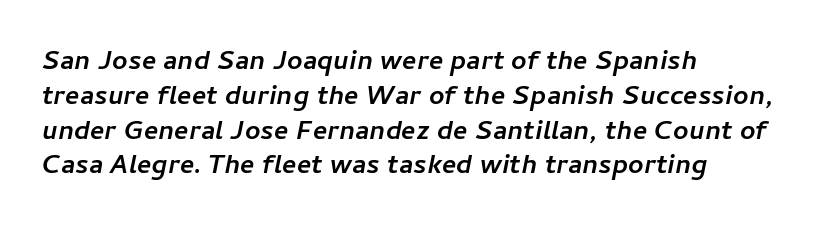
{"italic": "yes", "lean": "right", "slant_degrees": 11, "bold": "yes", "underline": "no", "align": "left", "line_spacing": "normal", "line_spacing_ratio": 1.29, "letter_spacing": "normal", "letter_spacing_em": 0.0, "glyph_px": 27}
